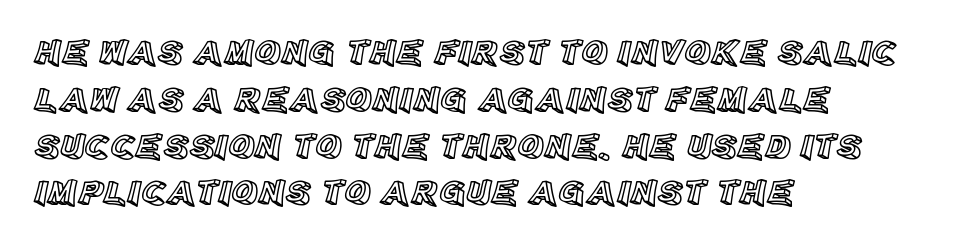
The image shows 36 px text type; set left-aligned, normal line spacing (1.3x), normal letter spacing, not underlined; a large x-height.
